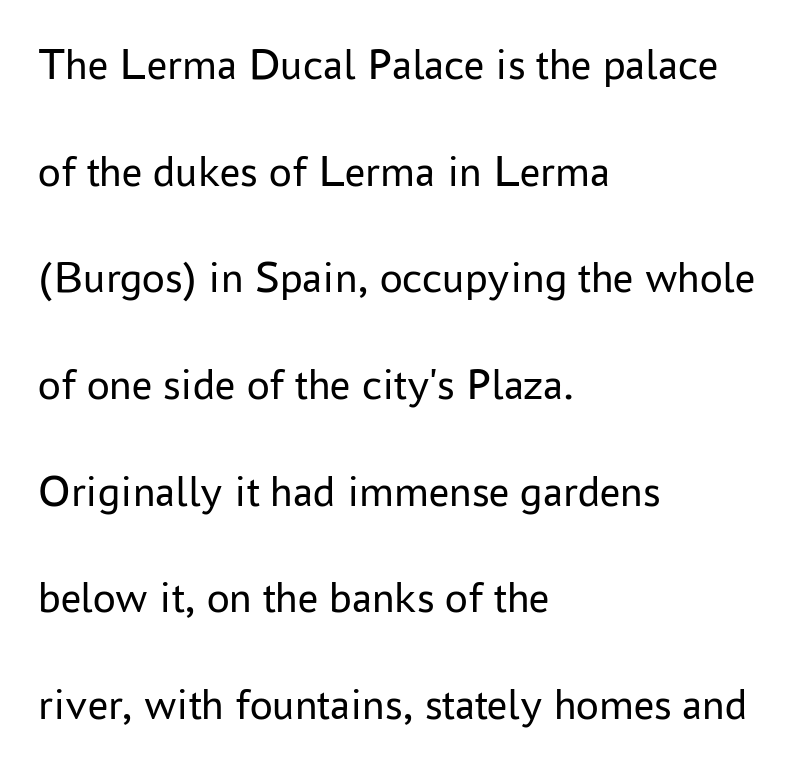
{"serif": "no", "italic": "no", "bold": "no", "weight": "regular", "width": "normal", "stroke_contrast": "low", "x_height": "medium", "monospaced": "no", "underline": "no", "align": "left", "line_spacing": "loose", "line_spacing_ratio": 2.37, "letter_spacing": "normal", "letter_spacing_em": 0.0, "glyph_px": 45}
